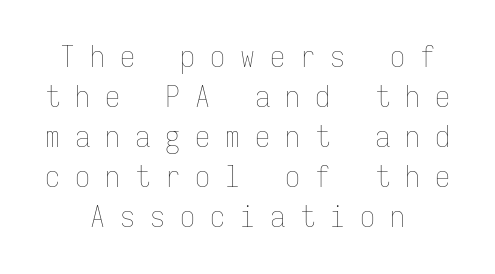
{"italic": "no", "bold": "no", "weight": "thin", "width": "condensed", "stroke_contrast": "low", "x_height": "medium", "monospaced": "yes", "underline": "no", "align": "center", "line_spacing": "normal", "line_spacing_ratio": 1.33, "letter_spacing": "wide", "letter_spacing_em": 0.5, "glyph_px": 30}
